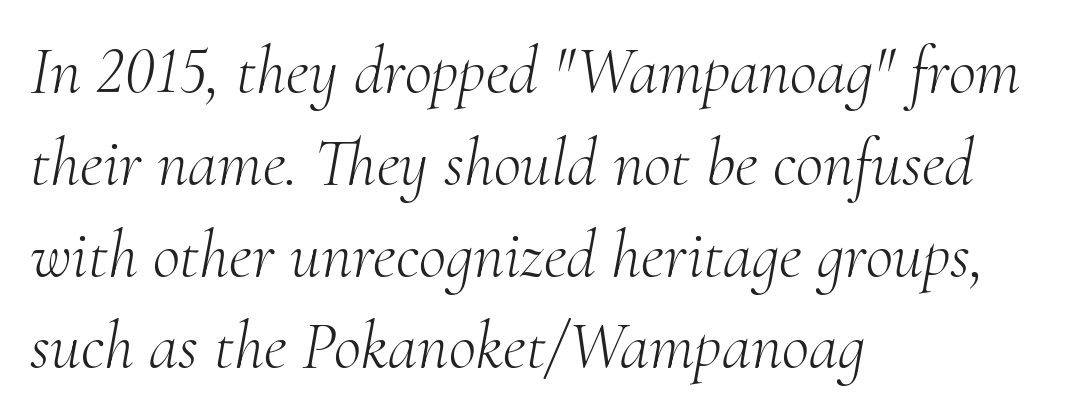
Clear beneath every line of the passage. Check where the strokes stop: tiny serifs finish them off. Weight class: somewhere from thin through regular. Short and long lines alike share a common starting point at left.
